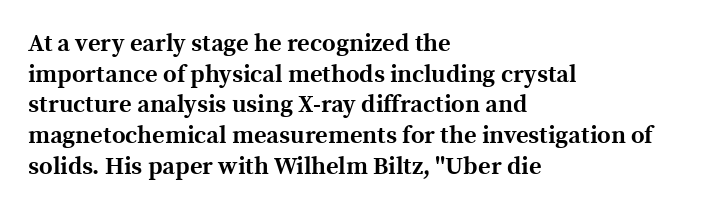
Summary of weight: heavy, a full bold. Tracking value appears to be zero — textbook default spacing. No italicization has been applied; the sample stays upright. The words here are not underlined. A normal amount of white space separates one row of letters from the next.
